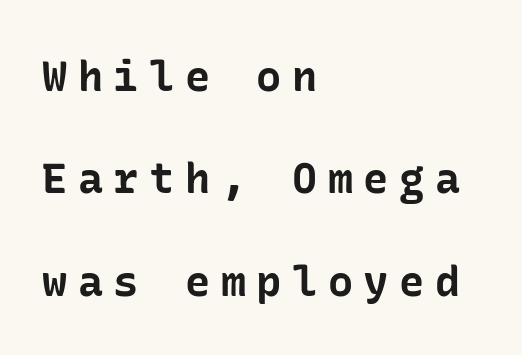
{"serif": "no", "italic": "no", "bold": "yes", "weight": "bold", "width": "normal", "stroke_contrast": "low", "x_height": "medium", "underline": "no", "align": "left", "line_spacing": "loose", "line_spacing_ratio": 2.44, "letter_spacing": "wide", "letter_spacing_em": 0.25, "glyph_px": 42}
